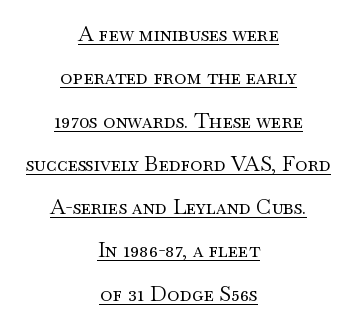
Q: Is the text bold? A: No.
Q: Is the text italic (slanted)? A: No, it is upright.
Q: Is the text underlined? A: Yes.
Q: How is the paragraph aligned? A: Centered.
Q: Is the spacing between letters normal or unusually wide? A: Normal.
Q: Is the spacing between lines tight, normal or loose? A: Loose.
